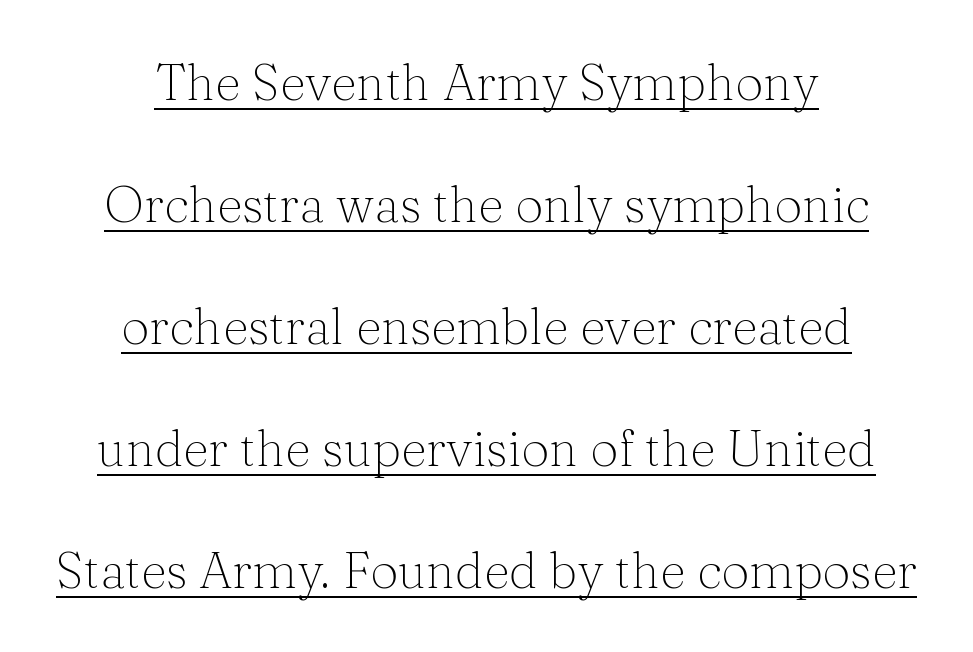
The words here are underlined. Caption: face not bold, strokes unweighted. There is no visible air inserted between adjacent glyphs. A typesetter would call this proportional, since set widths differ per character. The font family rendered here belongs to the serif group.
